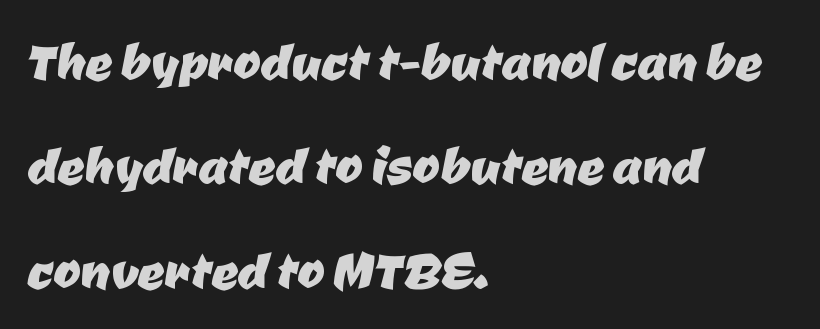
The compositor pushed each line to the left boundary. Varying glyph widths throughout — classic text-font behaviour. Descenders are the only things crossing below the line. These lines keep a tight, regular rhythm from letter to letter. Observe the absence of serifs on each vertical stroke in this sample. Honestly, the row spacing looks completely unremarkable.
